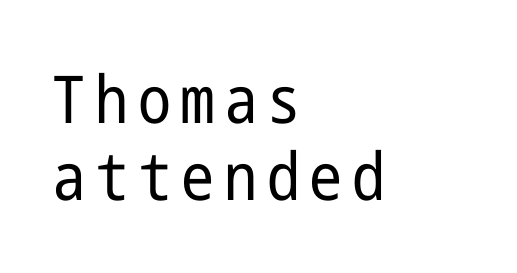
The image shows 66 px regular-weight, condensed sans-serif type, upright; set left-aligned, line spacing 1.17x, not underlined; low stroke contrast and a medium x-height.
